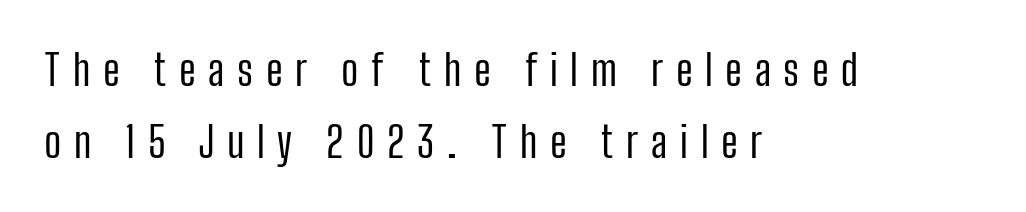
{"serif": "no", "italic": "no", "bold": "no", "weight": "regular", "width": "condensed", "stroke_contrast": "low", "x_height": "medium", "monospaced": "no", "underline": "no", "align": "left", "line_spacing_ratio": 1.72, "letter_spacing": "wide", "letter_spacing_em": 0.3, "glyph_px": 42}
